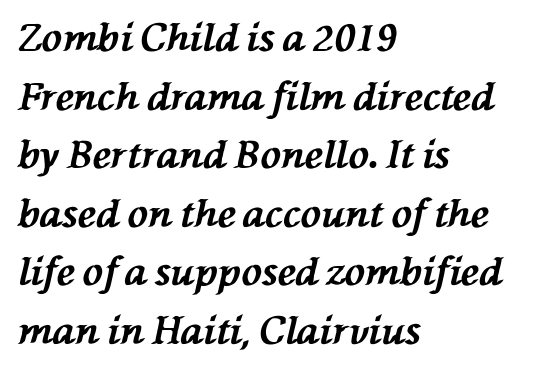
The image shows 38 px bold type, italic (leaning left); set left-aligned, normal line spacing (1.54x), normal letter spacing, not underlined; medium stroke contrast and a medium x-height.
